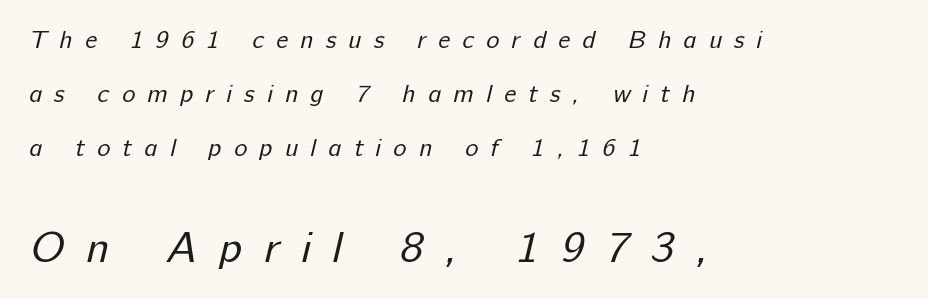
Q: Is the text bold? A: No.
Q: Is the typeface a serif or a sans-serif typeface? A: Sans-serif.
Q: Is the text underlined? A: No.
Q: How is the paragraph aligned? A: Left-aligned.
Q: Is the spacing between letters normal or unusually wide? A: Unusually wide.
Q: Is the spacing between lines tight, normal or loose? A: Loose.
Q: Which block of text is set in a larger size, the first (top) or the second (bottom)? A: The second (bottom) one.
Q: Width (condensed, normal, or wide)? A: Normal.
Q: Stroke contrast? A: Low.
Q: x-height? A: Medium.
Q: Monospaced? A: No.
